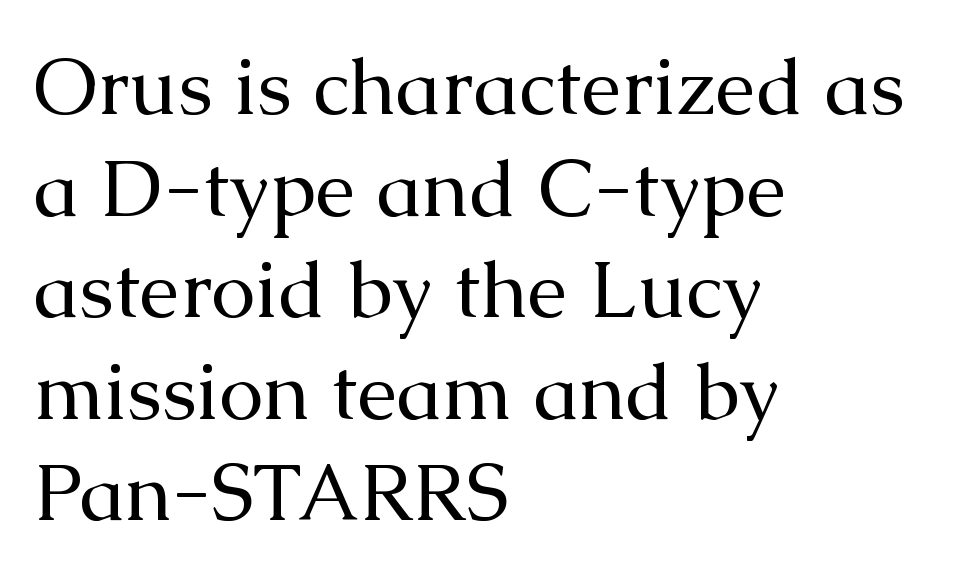
The face used here is proportionally spaced, like ordinary book or web type. One glance says typical: line gaps are just what's usual. This is the regular roman posture of the typeface. The line texture is even and compact thanks to regular tracking. Descender tails drop into unmarked territory.
